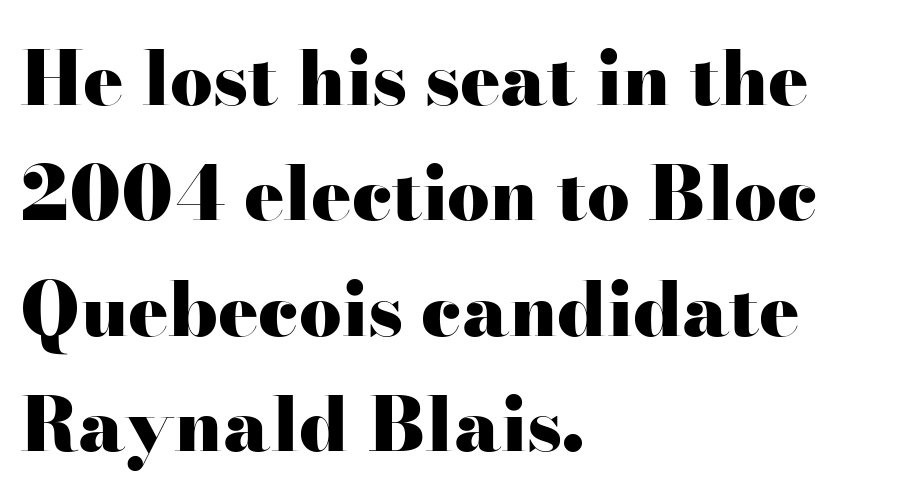
{"serif": "yes", "italic": "no", "bold": "yes", "weight": "heavy", "width": "wide", "stroke_contrast": "high", "x_height": "small", "monospaced": "no", "underline": "no", "align": "left", "line_spacing": "normal", "line_spacing_ratio": 1.54, "letter_spacing": "normal", "letter_spacing_em": 0.0, "glyph_px": 75}
